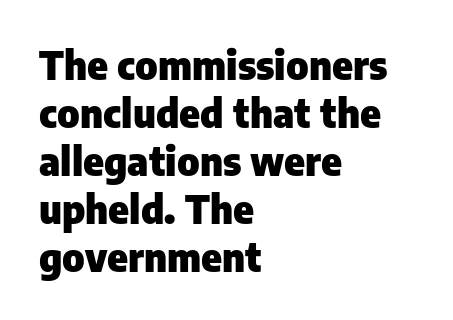
Q: Is the text bold? A: Yes.
Q: Is the text italic (slanted)? A: No, it is upright.
Q: Is the typeface a serif or a sans-serif typeface? A: Sans-serif.
Q: Is the text underlined? A: No.
Q: How is the paragraph aligned? A: Left-aligned.
Q: Is the spacing between letters normal or unusually wide? A: Normal.
Q: Width (condensed, normal, or wide)? A: Normal.
Q: Stroke contrast? A: Low.
Q: x-height? A: Medium.
Q: Monospaced? A: No.
